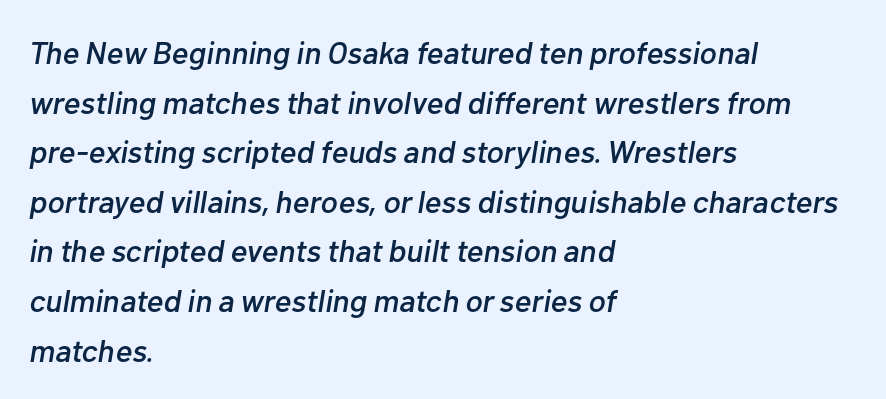
The image shows 32 px text type, italic (leaning right); set left-aligned, normal line spacing (1.55x), normal letter spacing, not underlined; low stroke contrast and a medium x-height.
